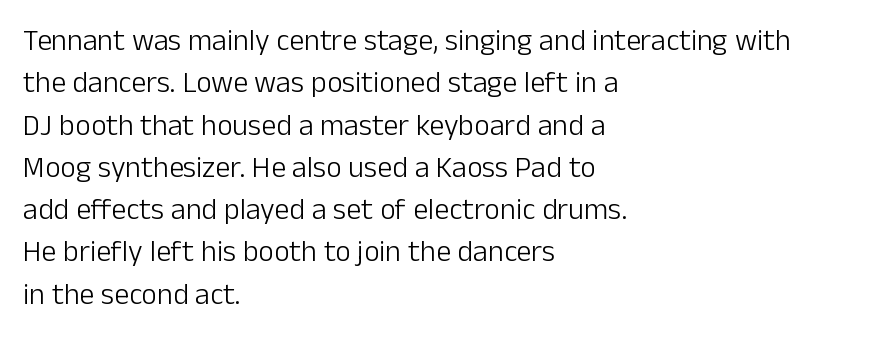
{"serif": "no", "italic": "no", "bold": "no", "weight": "light", "width": "normal", "stroke_contrast": "low", "x_height": "medium", "monospaced": "no", "underline": "no", "align": "left", "line_spacing": "normal", "line_spacing_ratio": 1.41, "letter_spacing": "normal", "letter_spacing_em": 0.0, "glyph_px": 30}
